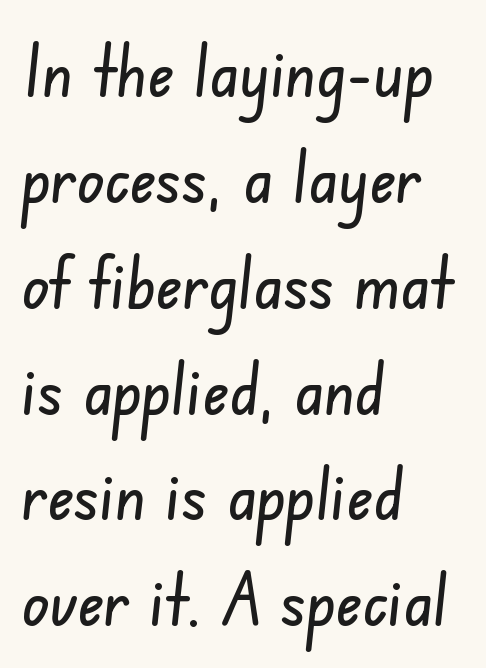
{"serif": "no", "width": "condensed", "stroke_contrast": "low", "x_height": "small", "monospaced": "no", "underline": "no", "align": "left", "line_spacing": "normal", "line_spacing_ratio": 1.47, "letter_spacing": "normal", "letter_spacing_em": 0.0, "glyph_px": 72}
